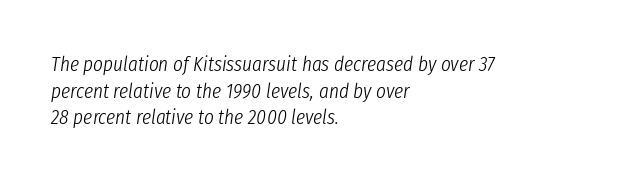
The space beneath each line is pristine and unruled. Compared with a centered layout, this one pins lines to the left instead. The passage shown is not bold in any degree. Slant detected: the letters are inclined. The vertical gap from one line to the next is medium.
